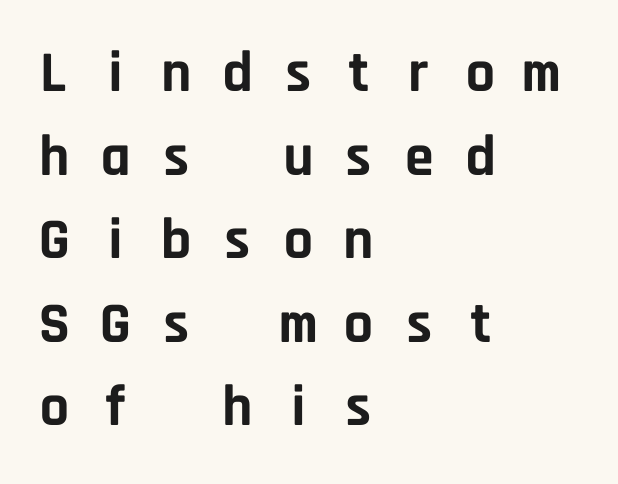
The image shows 58 px bold sans-serif type, upright, monospaced; set left-aligned, normal line spacing (1.44x), unusually wide letter spacing (+0.45 em), not underlined; low stroke contrast and a large x-height.
